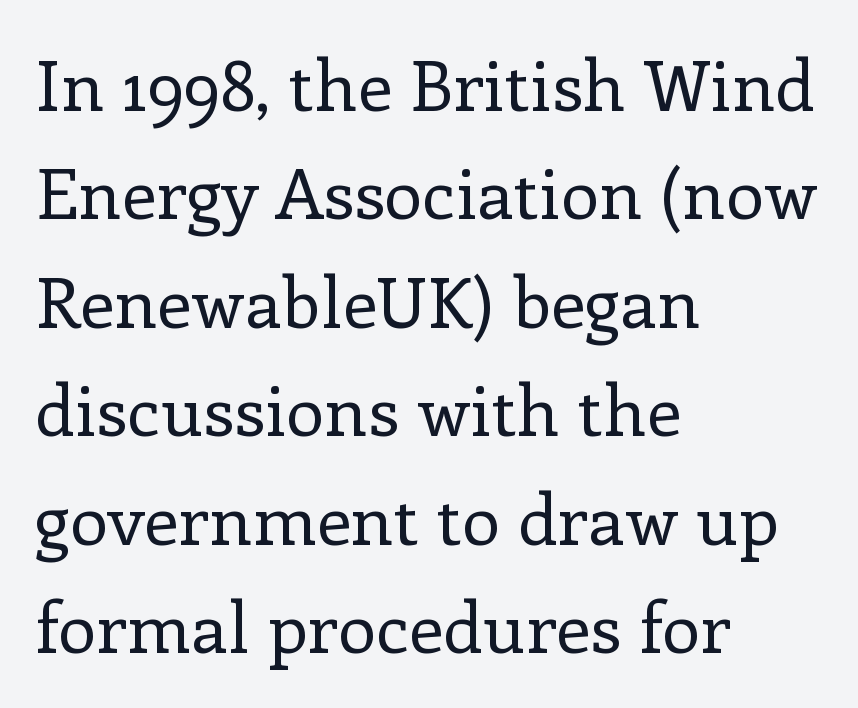
{"serif": "yes", "italic": "no", "bold": "no", "weight": "regular", "width": "normal", "stroke_contrast": "low", "x_height": "medium", "monospaced": "no", "underline": "no", "align": "left", "line_spacing": "normal", "line_spacing_ratio": 1.55, "letter_spacing": "normal", "letter_spacing_em": 0.0, "glyph_px": 70}
